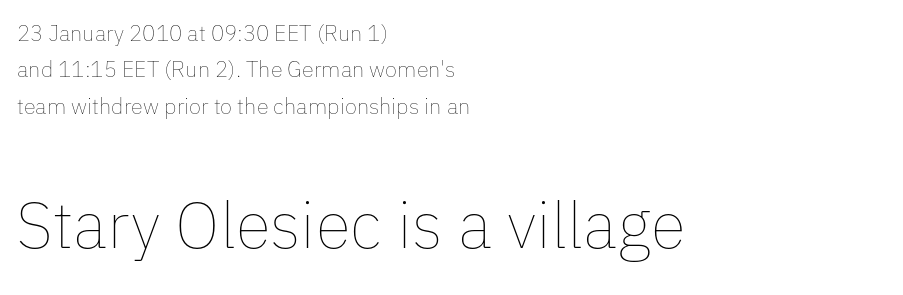
{"italic": "no", "bold": "no", "weight": "thin", "width": "normal", "stroke_contrast": "low", "x_height": "medium", "monospaced": "no", "underline": "no", "align": "left", "line_spacing": "normal", "line_spacing_ratio": 1.65, "letter_spacing": "normal", "letter_spacing_em": 0.0, "larger_block": "second", "size_ratio": 2.95, "glyph_px": 65}
